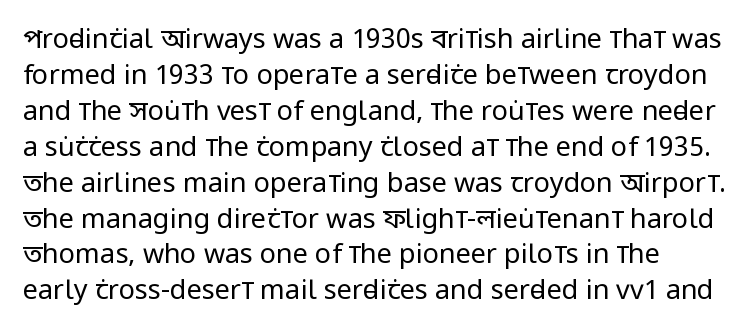
{"italic": "no", "bold": "no", "underline": "no", "line_spacing": "normal", "line_spacing_ratio": 1.33, "letter_spacing": "normal", "letter_spacing_em": 0.0, "glyph_px": 27}
